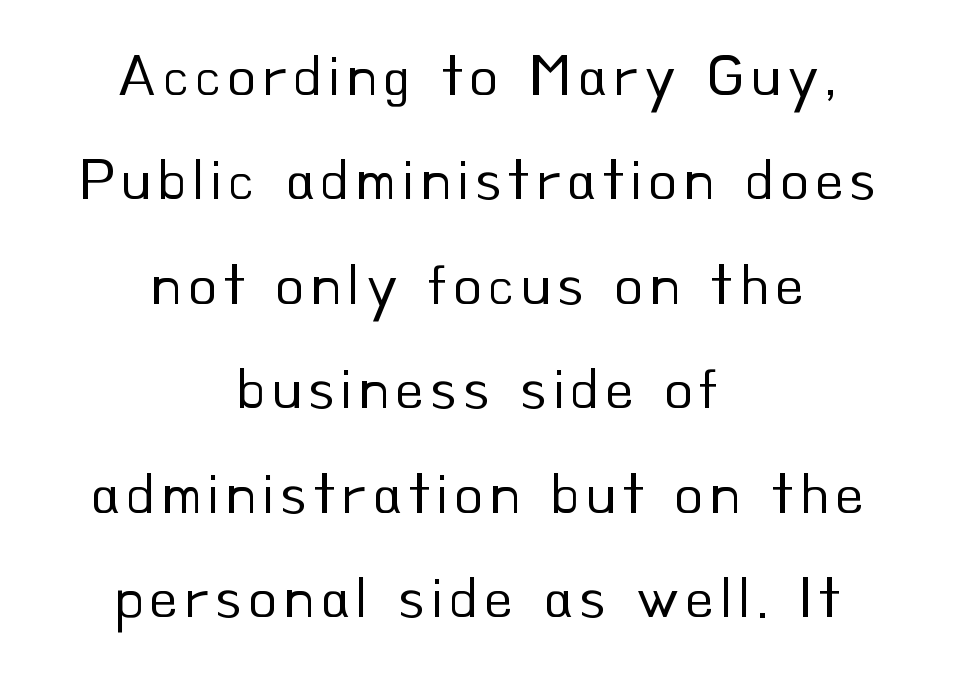
{"serif": "no", "italic": "no", "bold": "no", "weight": "regular", "width": "normal", "stroke_contrast": "low", "x_height": "small", "monospaced": "no", "underline": "no", "align": "center", "line_spacing_ratio": 1.77, "glyph_px": 59}
